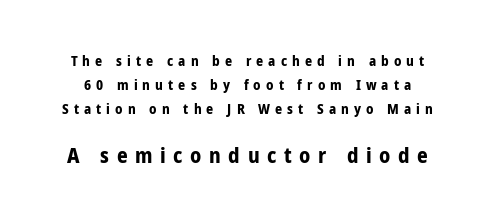
Size hierarchy here favors the trailing block over the leading one. This rendering widens character spacing well past its baseline value. A full-strength bold gives these letters their thick strokes. Notice how the stems are strictly vertical — no italics here. A bare baseline throughout the passage.
